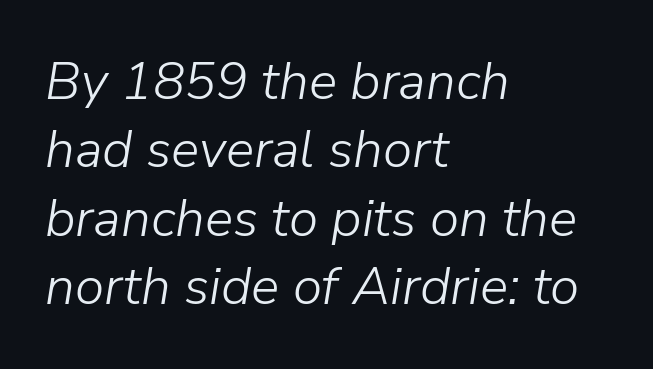
{"italic": "yes", "lean": "right", "slant_degrees": 9, "bold": "no", "weight": "light", "width": "normal", "stroke_contrast": "low", "x_height": "medium", "monospaced": "no", "underline": "no", "align": "left", "line_spacing": "normal", "line_spacing_ratio": 1.29, "letter_spacing": "normal", "letter_spacing_em": 0.0, "glyph_px": 53}
